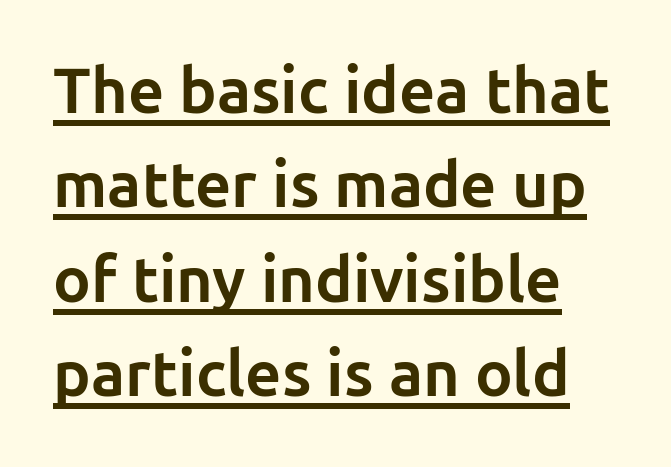
Weight: bold. Evenly set lines give the paragraph a standard silhouette. The type is set solid horizontally, with unmodified tracking. The typography opts for an upright posture over an oblique one. The typesetter has applied underlining to the passage shown.
